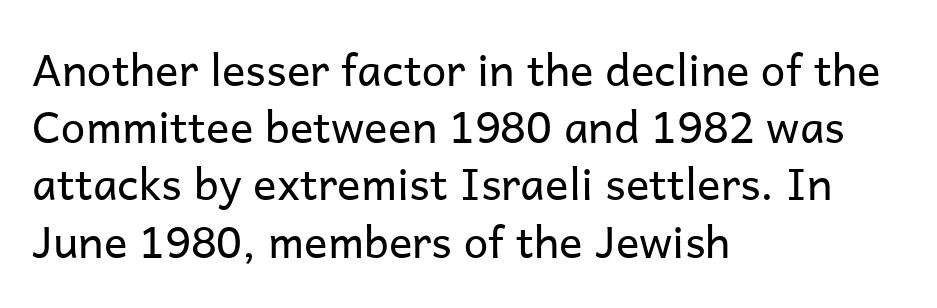
{"serif": "no", "italic": "no", "bold": "no", "weight": "regular", "width": "normal", "stroke_contrast": "low", "x_height": "medium", "monospaced": "no", "underline": "no", "align": "left", "line_spacing": "normal", "line_spacing_ratio": 1.3, "letter_spacing": "normal", "letter_spacing_em": 0.0, "glyph_px": 44}
